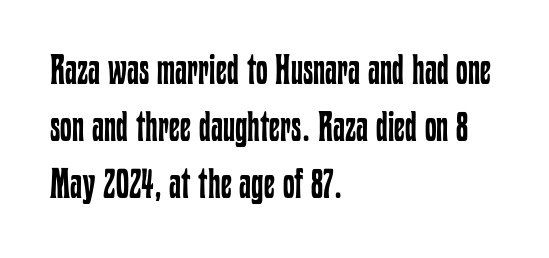
Q: Is the text bold? A: No.
Q: Is the text italic (slanted)? A: No, it is upright.
Q: Is the text underlined? A: No.
Q: How is the paragraph aligned? A: Left-aligned.
Q: Is the spacing between letters normal or unusually wide? A: Normal.
Q: Is the spacing between lines tight, normal or loose? A: Normal.
Q: Width (condensed, normal, or wide)? A: Condensed.
Q: Stroke contrast? A: Low.
Q: x-height? A: Medium.
Q: Monospaced? A: No.
